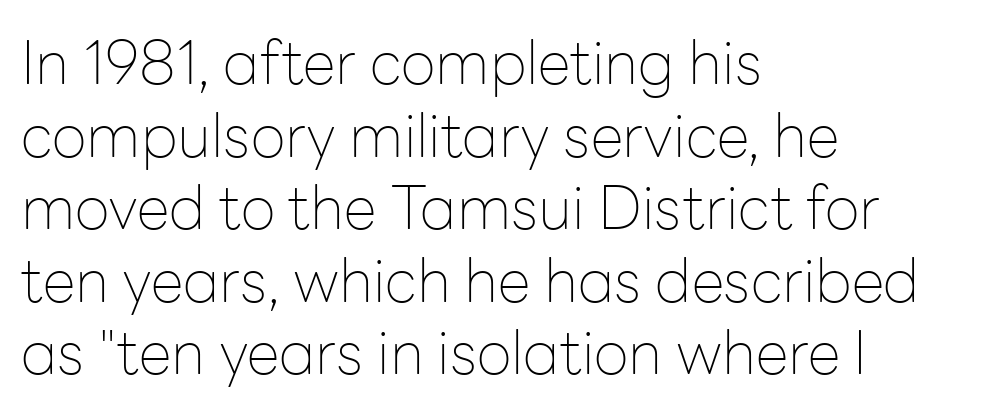
The image shows 60 px thin sans-serif type, upright; set left-aligned, line spacing 1.21x, normal letter spacing, not underlined; low stroke contrast and a medium x-height.
